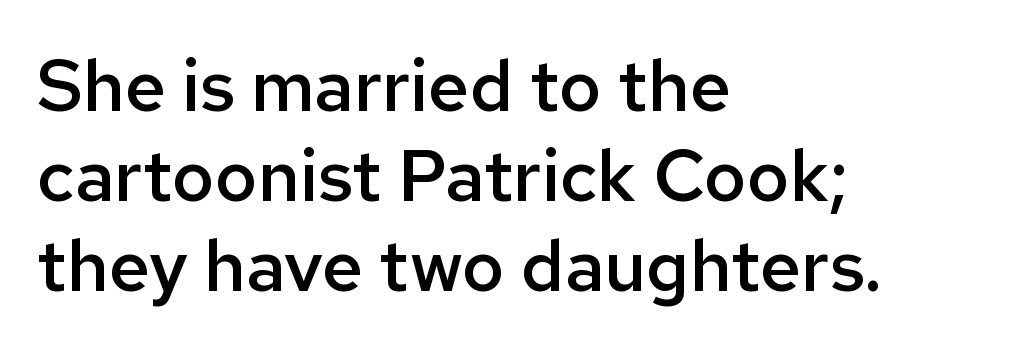
{"serif": "no", "italic": "no", "bold": "semi", "weight": "semibold", "width": "normal", "stroke_contrast": "low", "x_height": "medium", "monospaced": "no", "underline": "no", "align": "left", "line_spacing": "normal", "line_spacing_ratio": 1.25, "letter_spacing": "normal", "letter_spacing_em": 0.0, "glyph_px": 72}
